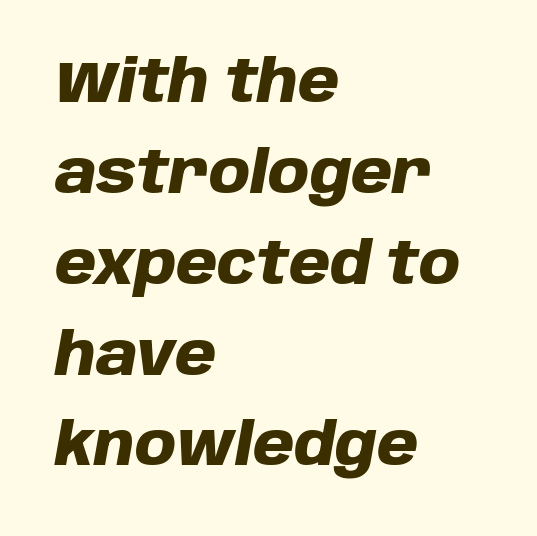
{"italic": "yes", "lean": "right", "slant_degrees": 10, "bold": "yes", "weight": "heavy", "width": "normal", "stroke_contrast": "low", "x_height": "large", "monospaced": "no", "underline": "no", "align": "left", "line_spacing": "normal", "line_spacing_ratio": 1.54, "letter_spacing": "normal", "letter_spacing_em": 0.0, "glyph_px": 59}
